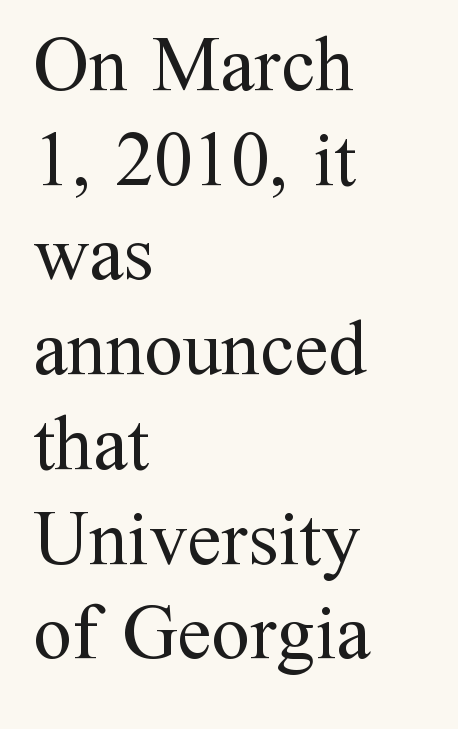
The image shows 77 px regular-weight serif type, upright; set left-aligned, line spacing 1.23x, normal letter spacing, not underlined; medium stroke contrast and a medium x-height.
